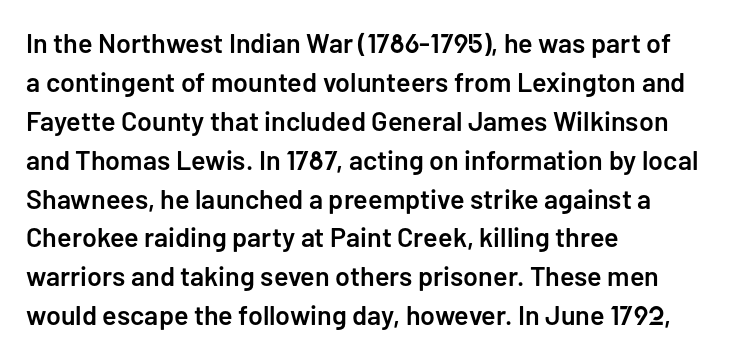
Q: Is the text bold? A: Semi-bold.
Q: Is the text italic (slanted)? A: No, it is upright.
Q: Is the text underlined? A: No.
Q: How is the paragraph aligned? A: Left-aligned.
Q: Is the spacing between letters normal or unusually wide? A: Normal.
Q: Is the spacing between lines tight, normal or loose? A: Normal.
